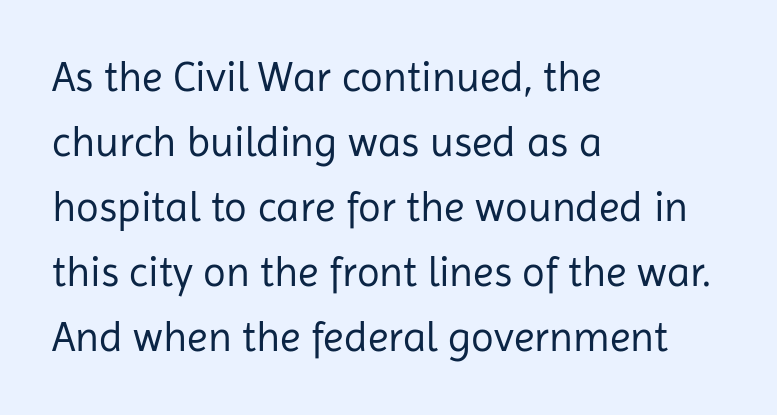
Q: Is the text bold? A: No.
Q: Is the text italic (slanted)? A: No, it is upright.
Q: Is the typeface a serif or a sans-serif typeface? A: Sans-serif.
Q: Is the text underlined? A: No.
Q: How is the paragraph aligned? A: Left-aligned.
Q: Is the spacing between letters normal or unusually wide? A: Normal.
Q: Is the spacing between lines tight, normal or loose? A: Normal.
Q: Width (condensed, normal, or wide)? A: Normal.
Q: Stroke contrast? A: Low.
Q: x-height? A: Medium.
Q: Monospaced? A: No.
